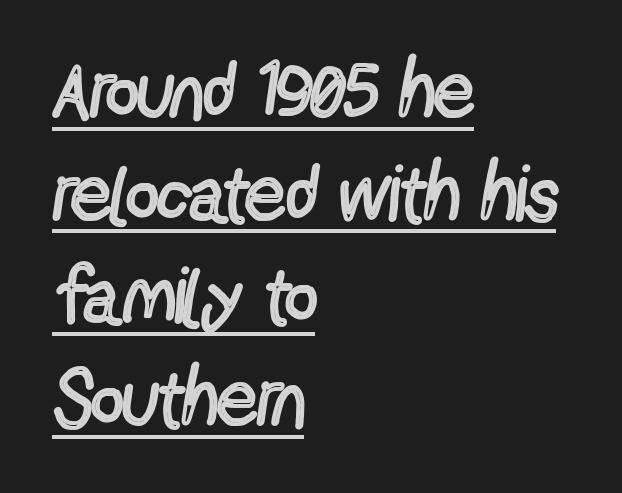
The image shows 79 px regular-weight, condensed sans-serif type; set left-aligned, normal line spacing (1.3x), normal letter spacing, underlined; a medium x-height.
